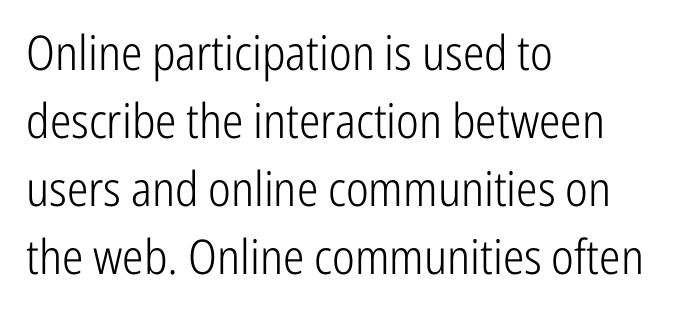
The foot of each line stays bare and open. What stands out about the letter spacing? Nothing — it is the standard amount. What kind of face is this? One without serifs — a sans. The typography opts for an upright posture over an oblique one.
